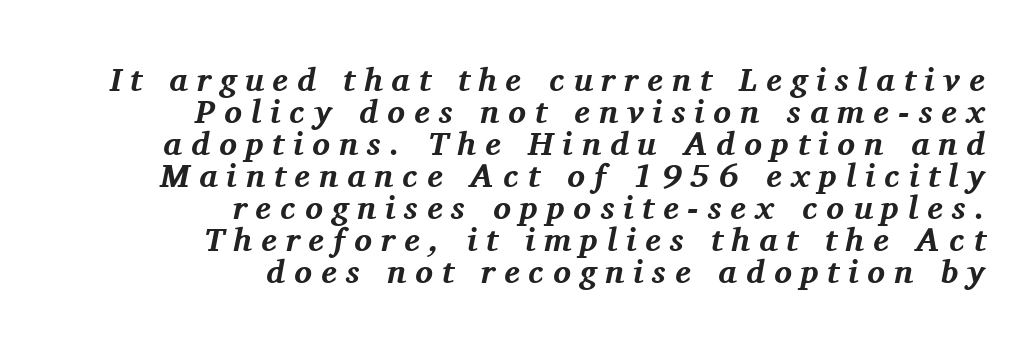
{"serif": "yes", "italic": "yes", "lean": "right", "slant_degrees": 11, "bold": "yes", "weight": "bold", "width": "normal", "stroke_contrast": "medium", "x_height": "medium", "monospaced": "no", "underline": "no", "align": "right", "line_spacing": "tight", "line_spacing_ratio": 0.97, "letter_spacing": "wide", "letter_spacing_em": 0.27, "glyph_px": 33}
